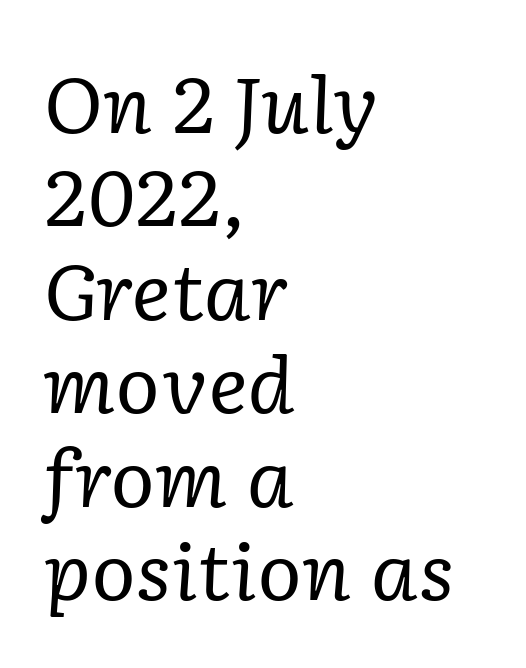
The image shows 76 px regular-weight serif type, italic (leaning right); set left-aligned, line spacing 1.23x, normal letter spacing, not underlined; low stroke contrast and a medium x-height.
